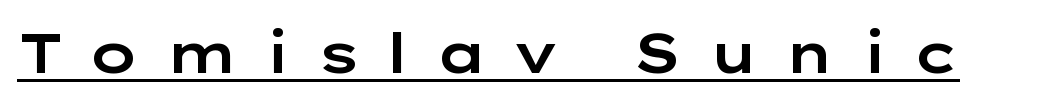
Q: Is the text italic (slanted)? A: No, it is upright.
Q: Is the typeface a serif or a sans-serif typeface? A: Sans-serif.
Q: Is the text underlined? A: Yes.
Q: Is the spacing between letters normal or unusually wide? A: Unusually wide.
Q: Width (condensed, normal, or wide)? A: Wide.
Q: Stroke contrast? A: Low.
Q: x-height? A: Medium.
Q: Monospaced? A: No.
